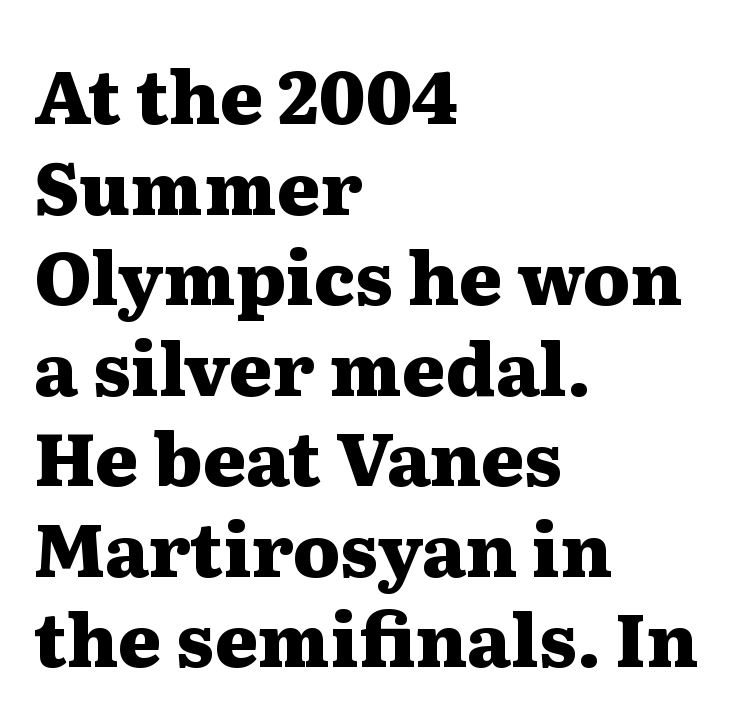
Q: Is the text bold? A: Yes.
Q: Is the text italic (slanted)? A: No, it is upright.
Q: Is the typeface a serif or a sans-serif typeface? A: Serif.
Q: Is the text underlined? A: No.
Q: How is the paragraph aligned? A: Left-aligned.
Q: Is the spacing between letters normal or unusually wide? A: Normal.
Q: Width (condensed, normal, or wide)? A: Wide.
Q: Stroke contrast? A: Medium.
Q: x-height? A: Medium.
Q: Monospaced? A: No.
